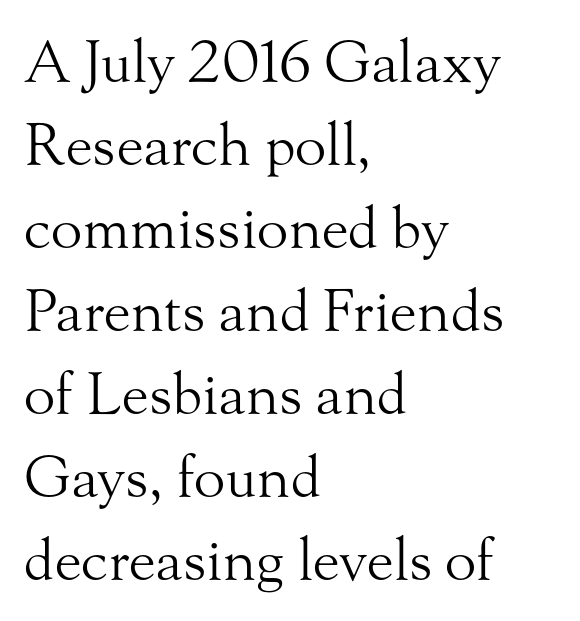
The line-height multiplier appears to be the usual default. The paragraph shown leans on its left margin. No italicization has been applied; the sample stays upright. Heft: none added — not bold.
